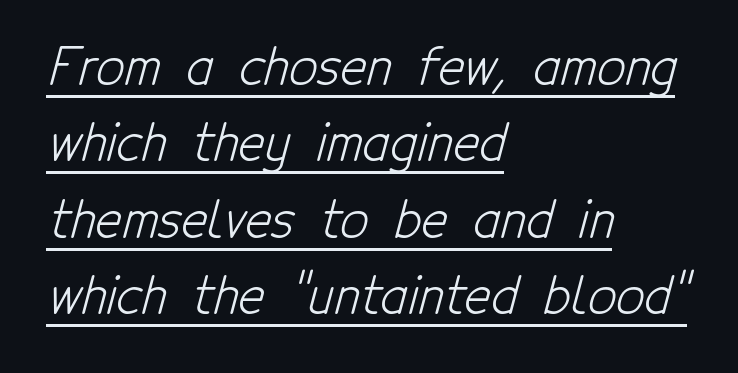
The letterforms sit at book weight or below. The letters advance in unequal steps, a hallmark of proportional type. The typeface chosen for these lines omits serifs. Each word holds together tightly as a unit, with standard inter-letter gaps. Short and long lines alike share a common starting point at left. Notice how a bar underscores the lettering throughout.
